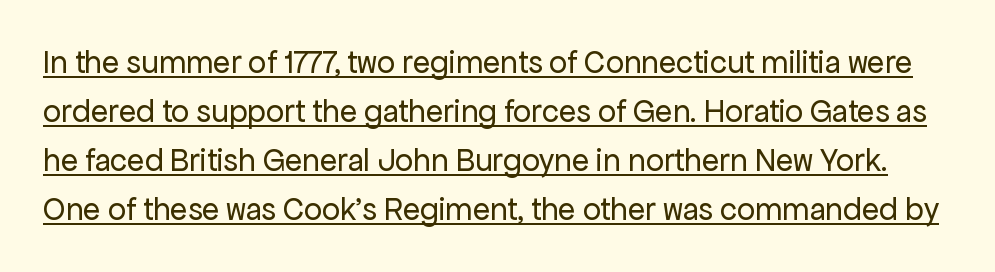
The image shows 32 px regular-weight sans-serif type, upright; set normal line spacing (1.53x), normal letter spacing, underlined; low stroke contrast and a medium x-height.
